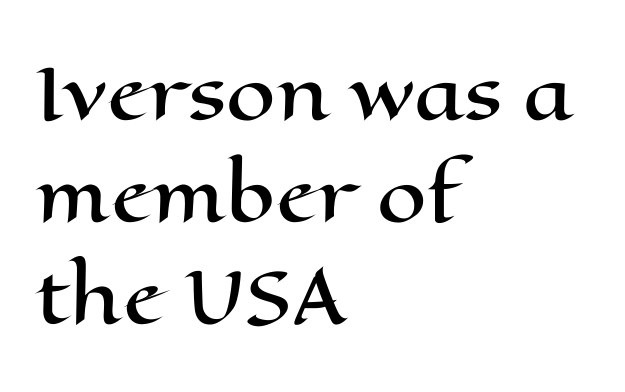
{"italic": "no", "width": "wide", "stroke_contrast": "high", "x_height": "medium", "monospaced": "no", "underline": "no", "align": "left", "line_spacing": "normal", "line_spacing_ratio": 1.44, "letter_spacing": "normal", "letter_spacing_em": 0.0, "glyph_px": 71}
